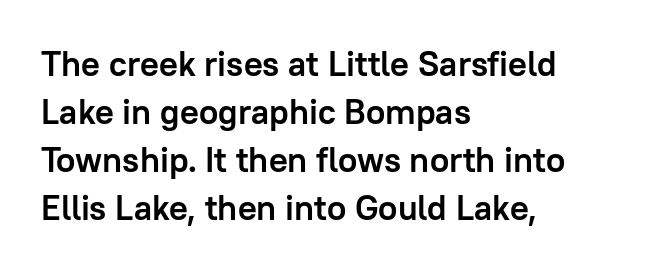
{"serif": "no", "italic": "no", "bold": "yes", "weight": "semibold", "width": "normal", "stroke_contrast": "low", "x_height": "medium", "monospaced": "no", "underline": "no", "align": "left", "line_spacing": "normal", "line_spacing_ratio": 1.37, "letter_spacing": "normal", "letter_spacing_em": 0.0, "glyph_px": 35}
